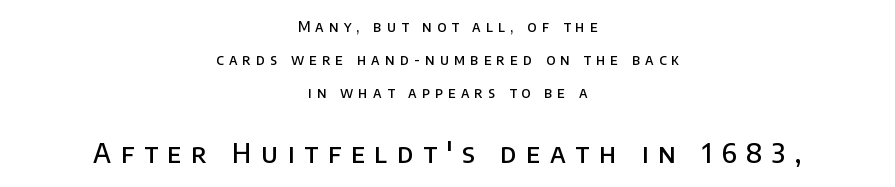
Q: Is the text bold? A: Semi-bold.
Q: Is the text italic (slanted)? A: No, it is upright.
Q: Is the text underlined? A: No.
Q: How is the paragraph aligned? A: Centered.
Q: Is the spacing between letters normal or unusually wide? A: Unusually wide.
Q: Is the spacing between lines tight, normal or loose? A: Loose.
Q: Which block of text is set in a larger size, the first (top) or the second (bottom)? A: The second (bottom) one.
